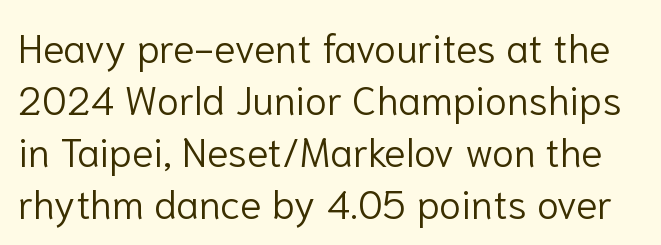
The image shows 40 px light sans-serif type, upright; set normal line spacing (1.3x), normal letter spacing, not underlined; low stroke contrast and a medium x-height.
